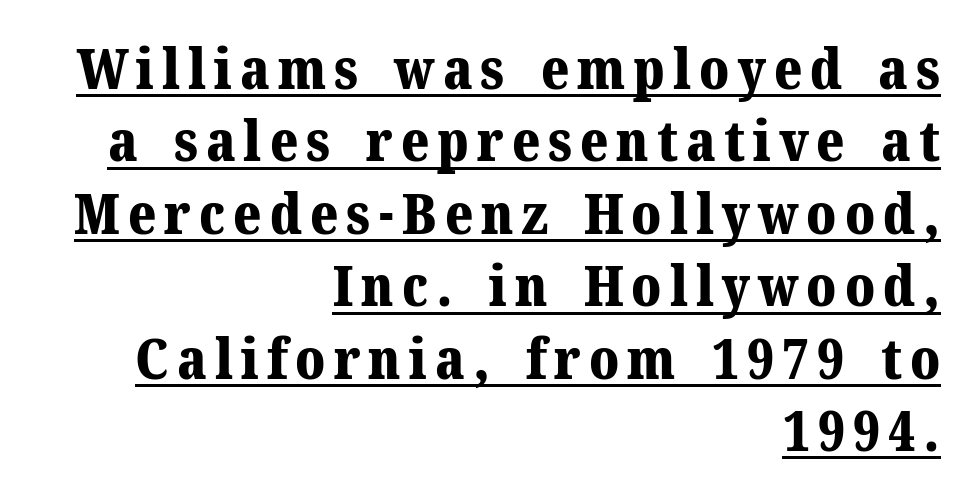
This is heavy type, rendered in bold. The words here are underlined. This sample has the flowing, uneven cadence of proportional lettering. The font's upright variant was chosen for this text.
